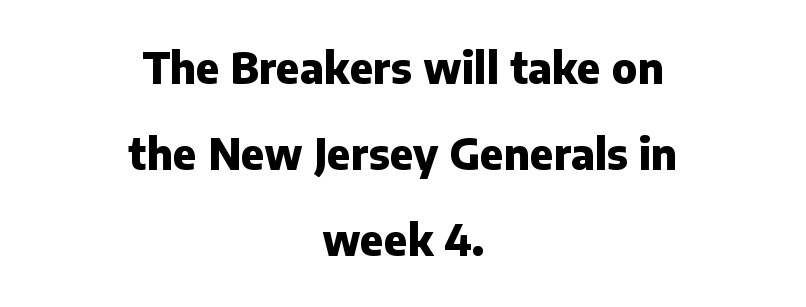
{"serif": "no", "italic": "no", "bold": "yes", "weight": "heavy", "width": "normal", "stroke_contrast": "low", "x_height": "medium", "monospaced": "no", "underline": "no", "align": "center", "line_spacing": "loose", "line_spacing_ratio": 2.05, "letter_spacing": "normal", "letter_spacing_em": 0.0, "glyph_px": 42}
